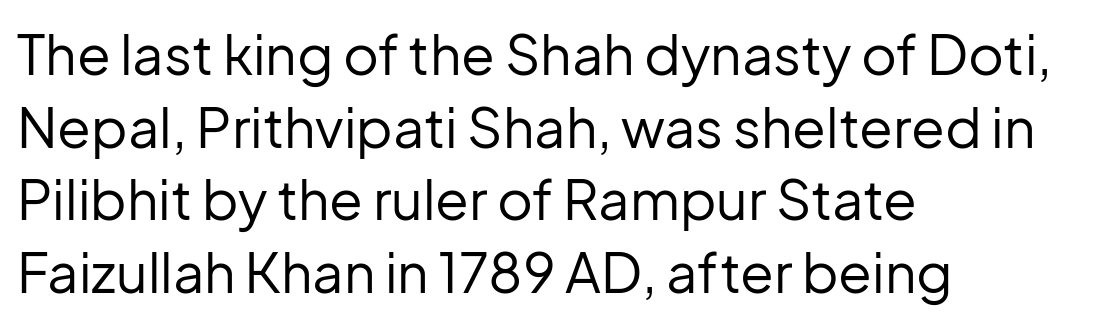
The image shows 55 px regular-weight sans-serif type, upright; set left-aligned, normal line spacing (1.32x), normal letter spacing, not underlined; low stroke contrast and a medium x-height.
